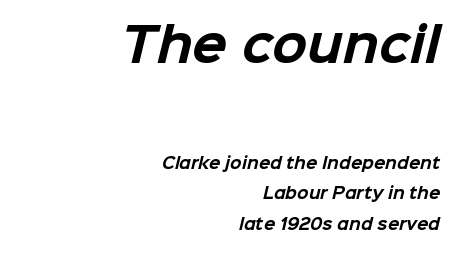
{"serif": "no", "bold": "yes", "weight": "bold", "width": "normal", "stroke_contrast": "low", "x_height": "medium", "monospaced": "no", "underline": "no", "align": "right", "line_spacing": "loose", "line_spacing_ratio": 2.04, "letter_spacing": "normal", "letter_spacing_em": 0.0, "larger_block": "first", "size_ratio": 3.07, "glyph_px": 46}
